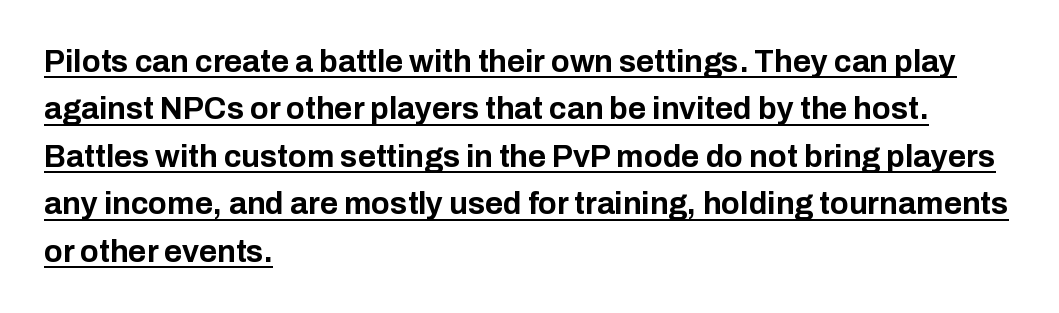
The image shows 31 px bold sans-serif type, upright; set left-aligned, normal line spacing (1.53x), normal letter spacing, underlined; low stroke contrast and a medium x-height.
